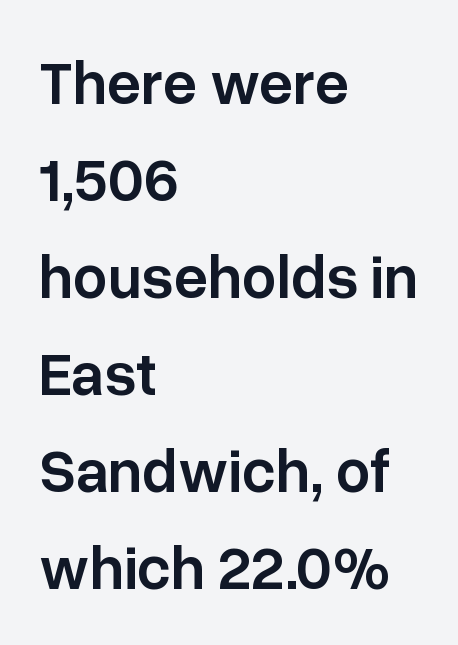
If you drew a ruler down the left edge, every line would touch it. One glance says typical: line gaps are just what's usual. A sans-serif font was chosen for this passage. How are the letters spaced? Ordinarily, with no added tracking.
